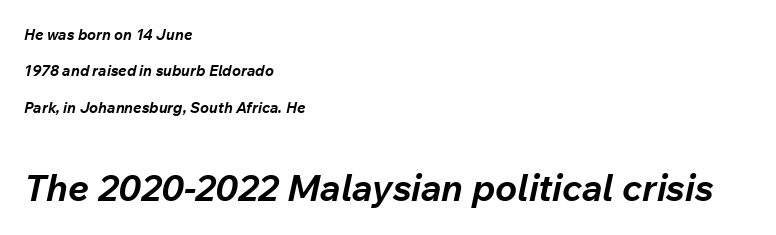
{"italic": "yes", "lean": "right", "slant_degrees": 12, "bold": "yes", "weight": "bold", "width": "normal", "stroke_contrast": "low", "x_height": "medium", "monospaced": "no", "underline": "no", "align": "left", "line_spacing": "loose", "line_spacing_ratio": 2.43, "letter_spacing": "normal", "letter_spacing_em": 0.0, "larger_block": "second", "size_ratio": 2.47, "glyph_px": 37}
